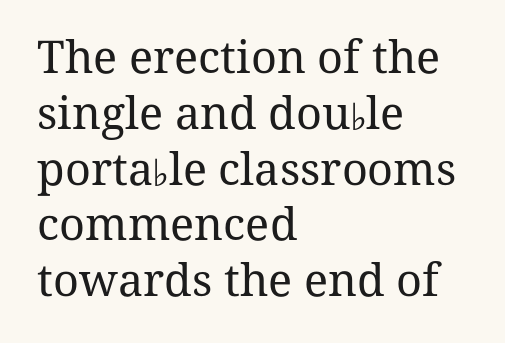
Q: Is the text bold? A: No.
Q: Is the text italic (slanted)? A: No, it is upright.
Q: Is the typeface a serif or a sans-serif typeface? A: Serif.
Q: Is the text underlined? A: No.
Q: How is the paragraph aligned? A: Left-aligned.
Q: Is the spacing between letters normal or unusually wide? A: Normal.
Q: Width (condensed, normal, or wide)? A: Normal.
Q: Stroke contrast? A: Medium.
Q: x-height? A: Medium.
Q: Monospaced? A: No.
